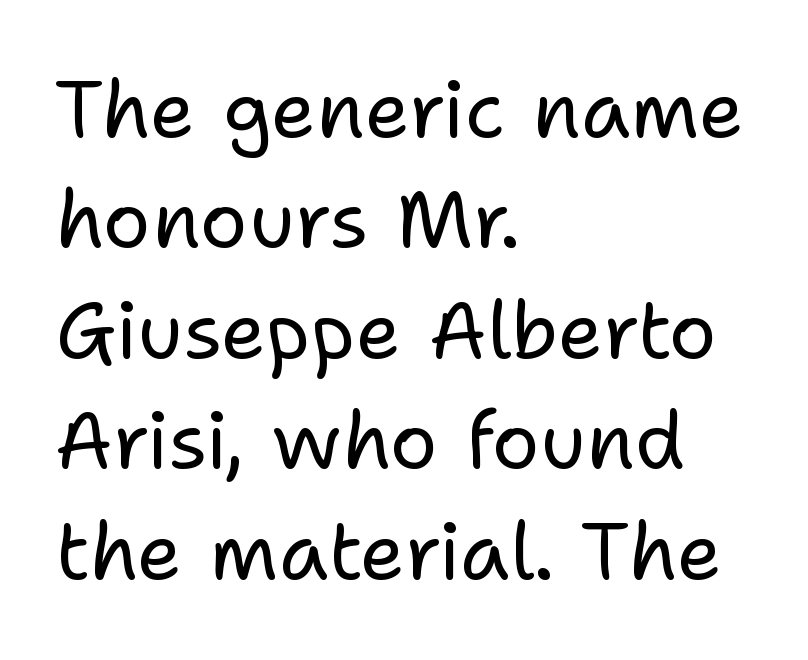
Are there feet on the stems? There aren't — it's a sans. The specimen reads as upright at a glance. Inter-character spacing is left at the font's built-in metrics. Only glyphs here, with clear space below each row.
